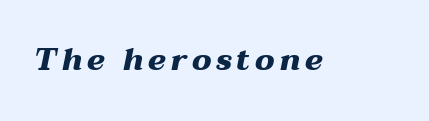
{"italic": "yes", "lean": "right", "slant_degrees": 12, "bold": "yes", "weight": "heavy", "width": "wide", "stroke_contrast": "medium", "x_height": "medium", "monospaced": "no", "underline": "no", "glyph_px": 30}
